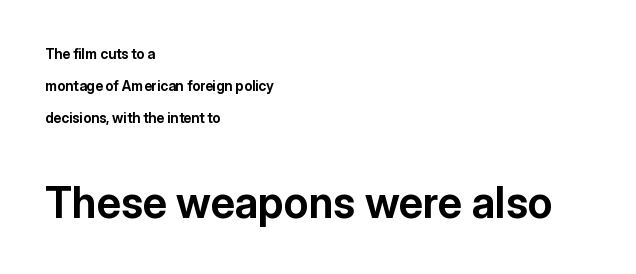
{"serif": "no", "italic": "no", "bold": "yes", "weight": "bold", "width": "normal", "stroke_contrast": "low", "x_height": "medium", "monospaced": "no", "underline": "no", "align": "left", "line_spacing": "loose", "line_spacing_ratio": 2.3, "letter_spacing": "normal", "letter_spacing_em": 0.0, "larger_block": "second", "size_ratio": 3.07, "glyph_px": 43}
